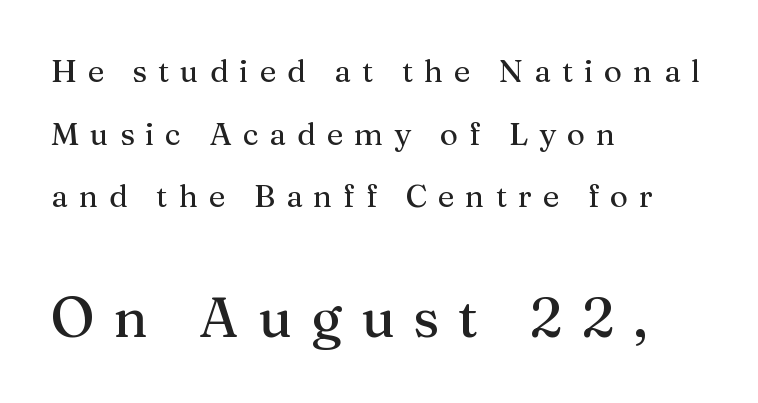
{"serif": "yes", "italic": "no", "width": "normal", "stroke_contrast": "medium", "x_height": "medium", "monospaced": "no", "underline": "no", "align": "left", "line_spacing": "loose", "line_spacing_ratio": 2.02, "letter_spacing": "wide", "letter_spacing_em": 0.35, "larger_block": "second", "size_ratio": 1.77, "glyph_px": 55}
